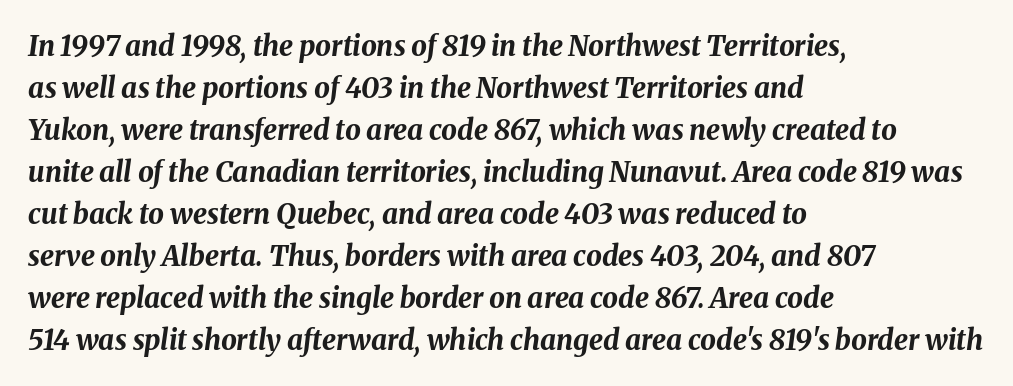
Normally led — the rows are evenly, conventionally spaced. This rendering uses left alignment, leaving the right contour irregular. Character widths vary here, with narrow letters taking less room than wide ones. Does the lettering tilt? It does — this is italic. Stroke thickness is high; the sample reads as a true bold. Check under the words: just untouched page.
